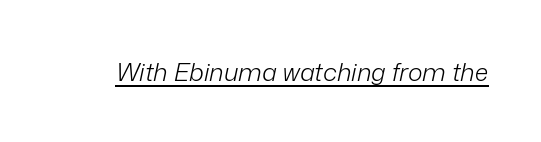
{"italic": "yes", "lean": "right", "slant_degrees": 12, "bold": "no", "underline": "yes", "letter_spacing": "normal", "letter_spacing_em": 0.0, "glyph_px": 25}
